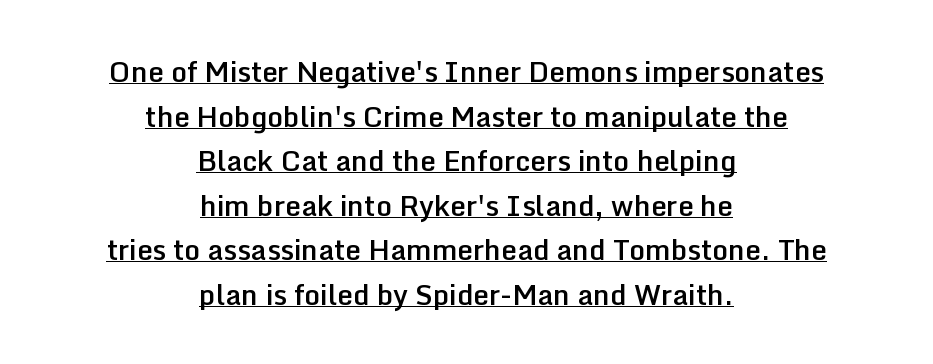
The image shows 28 px semibold sans-serif type, upright; set centered, normal line spacing (1.59x), normal letter spacing, underlined; low stroke contrast and a medium x-height.
